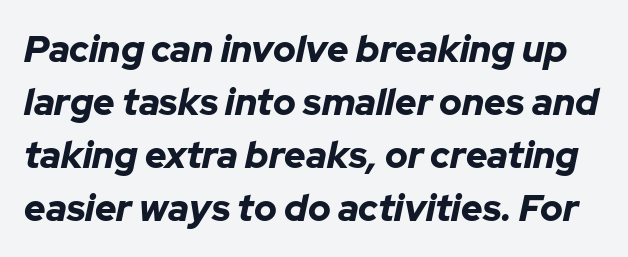
The letters advance in unequal steps, a hallmark of proportional type. Summary of vertical rhythm: regular, with standard interline spacing. The tracking reads as untouched default to a designer's eye. The passage shown is not underscored anywhere. Is the type bold? Yes — the strokes are clearly thick and heavy. Rendered with sloped, italic letterforms.
